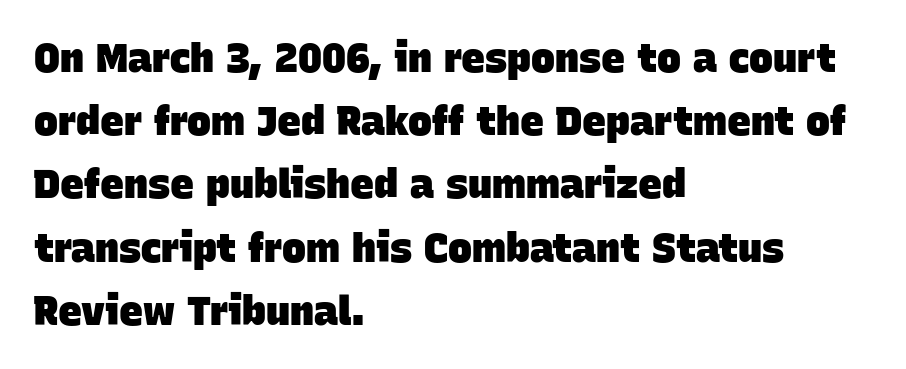
Q: Is the text bold? A: Yes.
Q: Is the typeface a serif or a sans-serif typeface? A: Sans-serif.
Q: Is the text underlined? A: No.
Q: How is the paragraph aligned? A: Left-aligned.
Q: Is the spacing between letters normal or unusually wide? A: Normal.
Q: Is the spacing between lines tight, normal or loose? A: Normal.
Q: Width (condensed, normal, or wide)? A: Normal.
Q: Stroke contrast? A: Low.
Q: x-height? A: Large.
Q: Monospaced? A: No.
